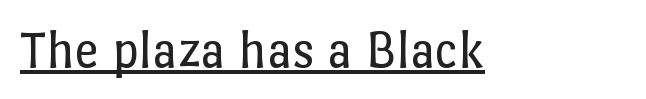
Q: Is the text bold? A: No.
Q: Is the text italic (slanted)? A: No, it is upright.
Q: Is the text underlined? A: Yes.
Q: Is the spacing between letters normal or unusually wide? A: Normal.
Q: Width (condensed, normal, or wide)? A: Normal.
Q: Stroke contrast? A: Low.
Q: x-height? A: Medium.
Q: Monospaced? A: No.
